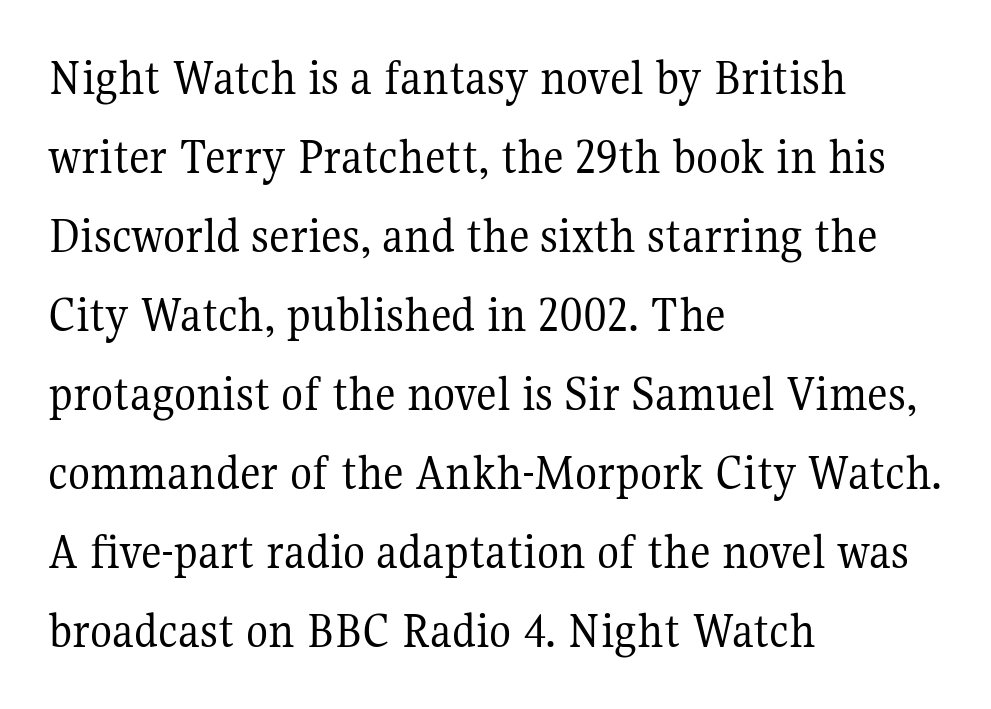
This is the regular roman posture of the typeface. How are the letters spaced? Ordinarily, with no added tracking. Quick note: interline space is typical. This reads as an unemphasized weight, regular at the heaviest. Where is the straight margin? On the left.
